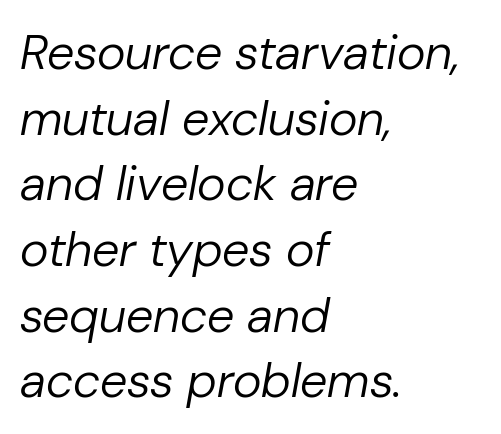
The image shows 49 px regular-weight type, italic (leaning right); set left-aligned, normal line spacing (1.34x), normal letter spacing, not underlined; low stroke contrast and a medium x-height.
